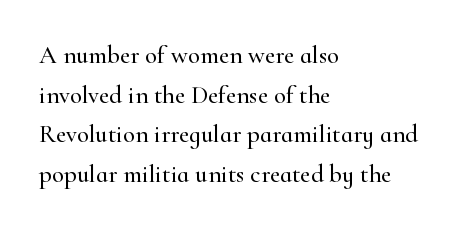
Q: Is the text italic (slanted)? A: No, it is upright.
Q: Is the text underlined? A: No.
Q: How is the paragraph aligned? A: Left-aligned.
Q: Is the spacing between letters normal or unusually wide? A: Normal.
Q: Is the spacing between lines tight, normal or loose? A: Normal.
